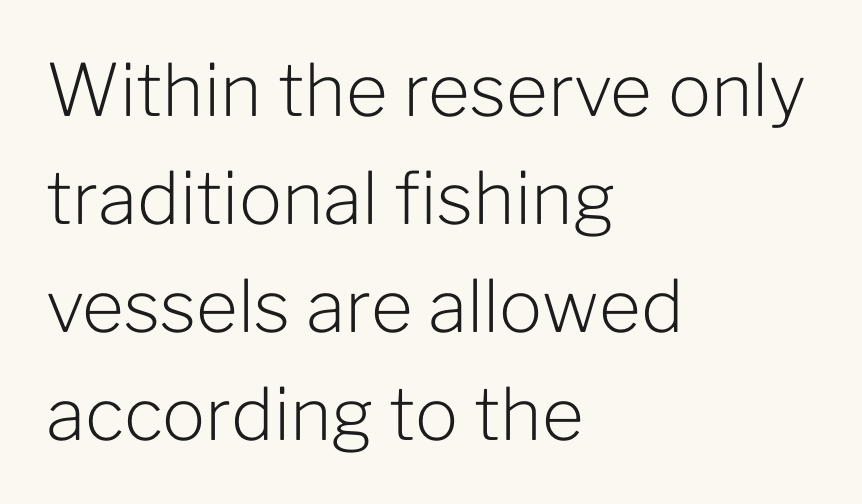
{"serif": "no", "italic": "no", "bold": "no", "weight": "light", "width": "normal", "stroke_contrast": "low", "x_height": "medium", "monospaced": "no", "underline": "no", "align": "left", "line_spacing": "normal", "line_spacing_ratio": 1.5, "letter_spacing": "normal", "letter_spacing_em": 0.0, "glyph_px": 72}
